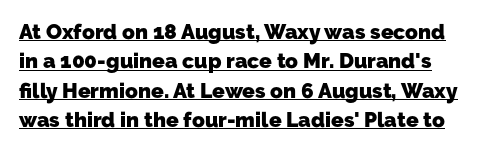
{"bold": "yes", "underline": "yes", "line_spacing": "normal", "line_spacing_ratio": 1.4, "letter_spacing": "normal", "letter_spacing_em": 0.0, "glyph_px": 21}
